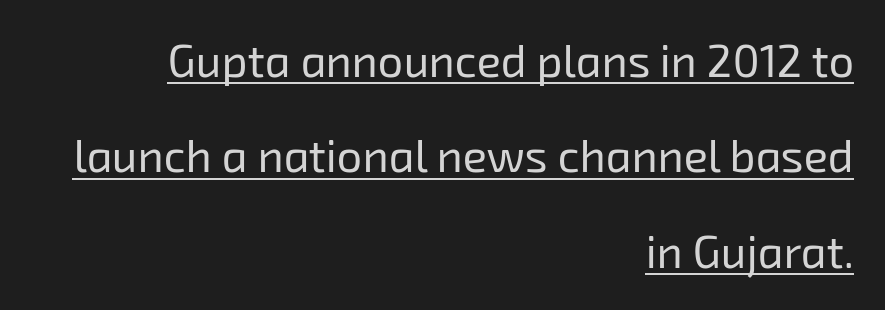
{"serif": "no", "bold": "no", "weight": "regular", "width": "normal", "stroke_contrast": "low", "x_height": "medium", "monospaced": "no", "underline": "yes", "align": "right", "line_spacing": "loose", "line_spacing_ratio": 2.12, "letter_spacing": "normal", "letter_spacing_em": 0.0, "glyph_px": 45}
